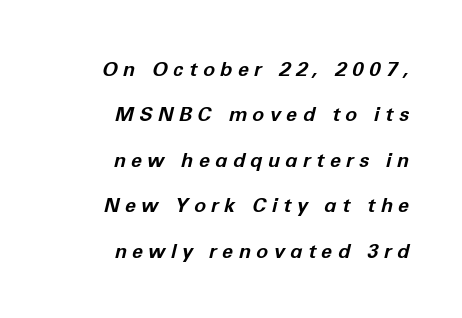
The image shows 20 px bold type, italic (leaning right); set right-aligned, loose line spacing (2.27x), unusually wide letter spacing (+0.27 em), not underlined.
